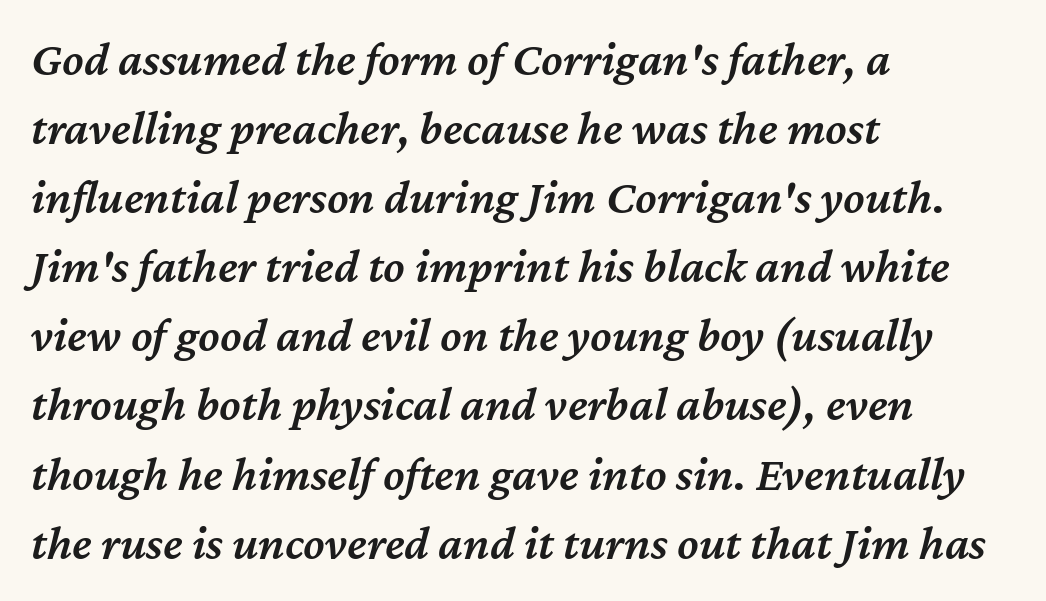
{"italic": "yes", "lean": "right", "slant_degrees": 12, "bold": "semi", "weight": "semibold", "width": "normal", "stroke_contrast": "medium", "x_height": "medium", "monospaced": "no", "underline": "no", "align": "left", "line_spacing": "normal", "line_spacing_ratio": 1.41, "letter_spacing": "normal", "letter_spacing_em": 0.0, "glyph_px": 49}
